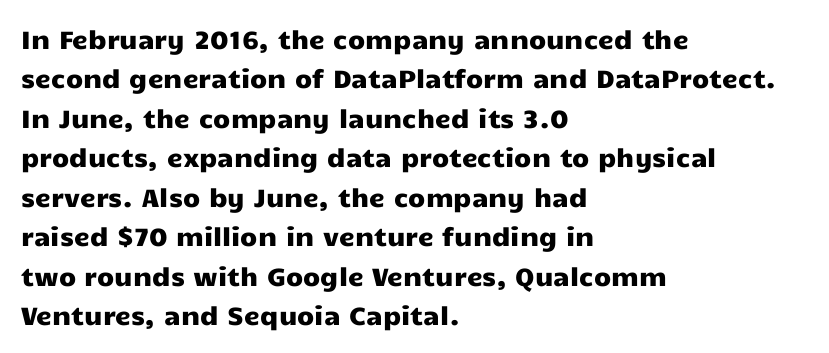
The setting favours the left margin, as ordinary paragraphs usually do. Is there any slant? The stems are plumb. A bare baseline throughout the passage. The letterforms sit shoulder to shoulder at normal distance. These lines sit exactly where default settings would place them.
